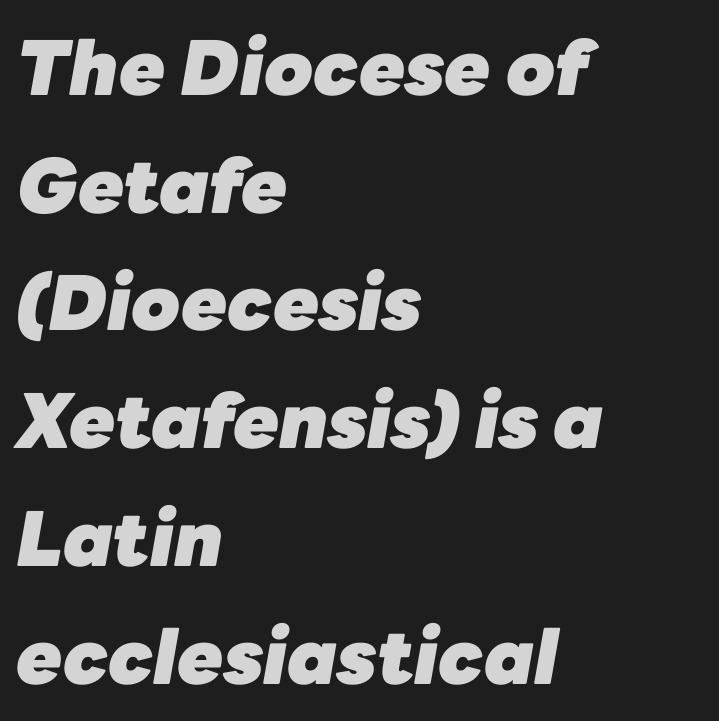
The image shows 75 px heavy type, italic (leaning right); set left-aligned, normal line spacing (1.57x), normal letter spacing, not underlined; low stroke contrast and a medium x-height.
